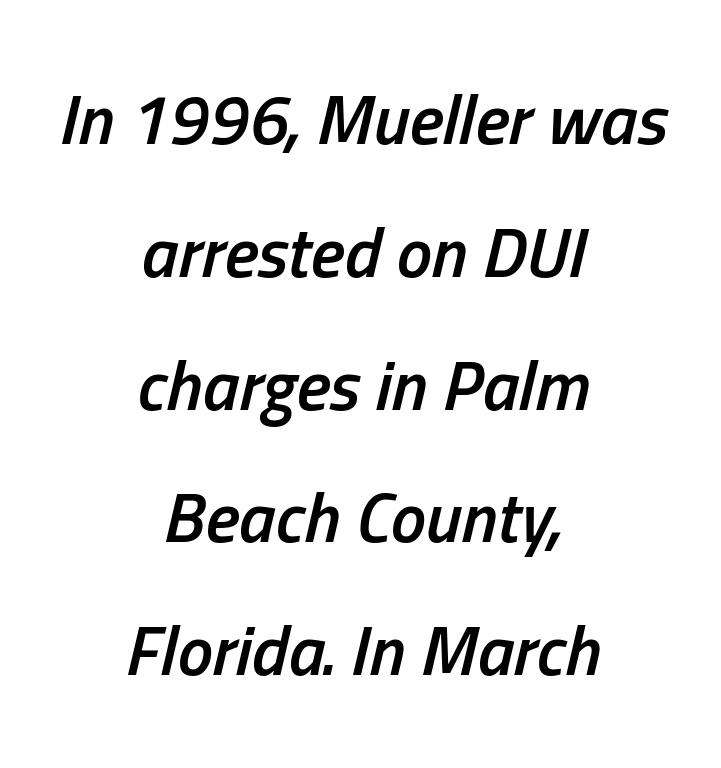
{"italic": "yes", "lean": "right", "slant_degrees": 13, "bold": "semi", "weight": "semibold", "width": "condensed", "stroke_contrast": "low", "x_height": "medium", "monospaced": "no", "underline": "no", "align": "center", "line_spacing_ratio": 1.87, "letter_spacing": "normal", "letter_spacing_em": 0.0, "glyph_px": 71}
